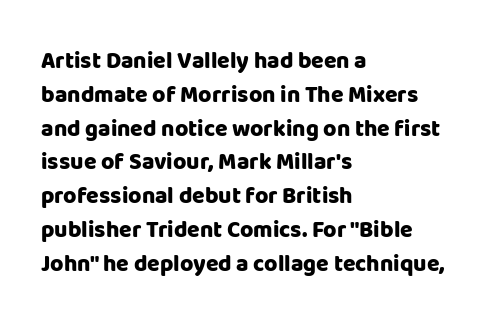
The image shows 23 px bold type, upright; set left-aligned, normal line spacing (1.47x), normal letter spacing, not underlined.
